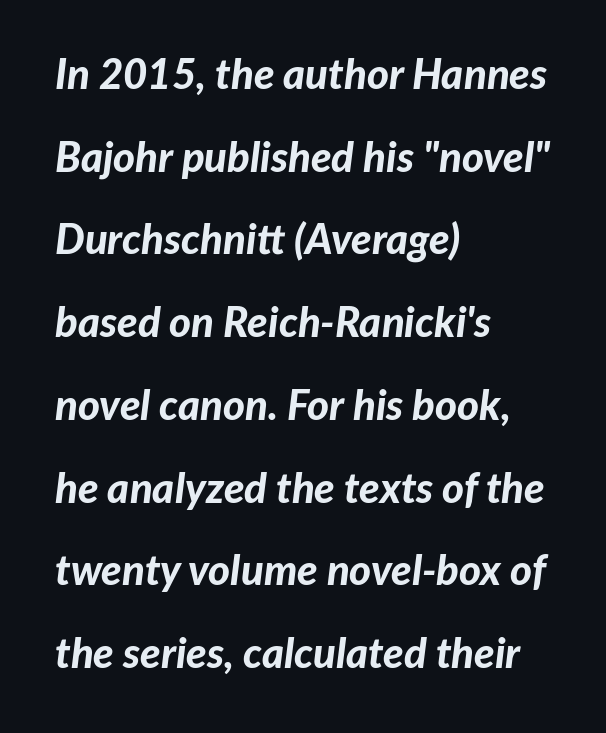
The image shows 42 px bold type, italic (leaning right); set left-aligned, loose line spacing (1.97x), normal letter spacing, not underlined; low stroke contrast and a medium x-height.
